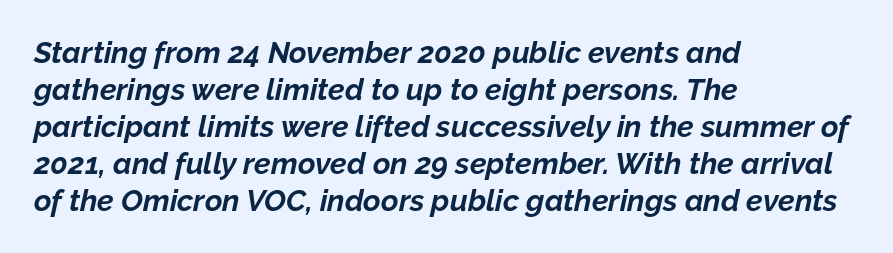
Caption: standard tracking, unaltered. Heavy, bold letterforms. There's an unmistakable incline to the writing here. Layout note: lines flush left.
